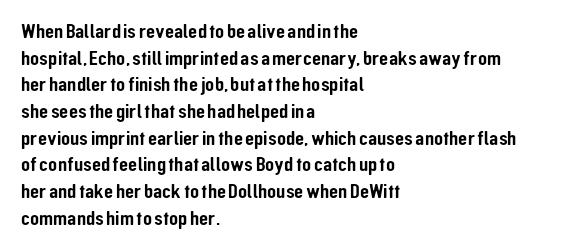
Q: Is the text italic (slanted)? A: No, it is upright.
Q: Is the text underlined? A: No.
Q: How is the paragraph aligned? A: Left-aligned.
Q: Is the spacing between letters normal or unusually wide? A: Normal.
Q: Is the spacing between lines tight, normal or loose? A: Normal.
